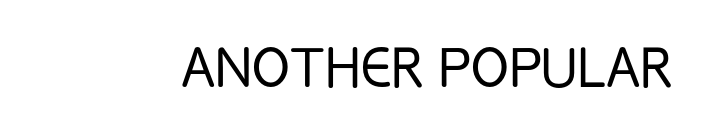
{"serif": "no", "italic": "no", "bold": "no", "weight": "light", "width": "condensed", "stroke_contrast": "low", "x_height": "large", "monospaced": "no", "underline": "no", "letter_spacing": "normal", "letter_spacing_em": 0.0, "glyph_px": 70}
